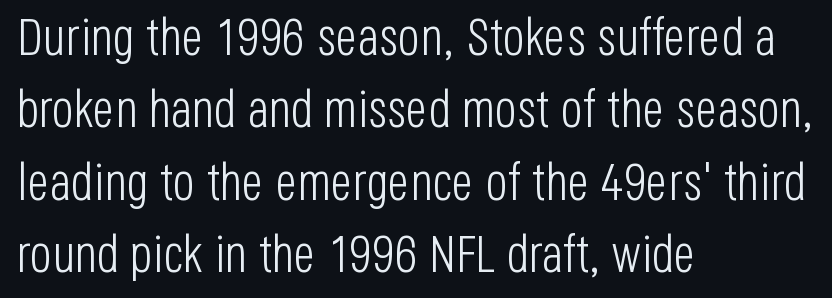
{"serif": "no", "italic": "no", "bold": "no", "weight": "light", "width": "condensed", "stroke_contrast": "low", "x_height": "large", "monospaced": "no", "underline": "no", "align": "left", "line_spacing": "normal", "line_spacing_ratio": 1.39, "letter_spacing": "normal", "letter_spacing_em": 0.0, "glyph_px": 52}
